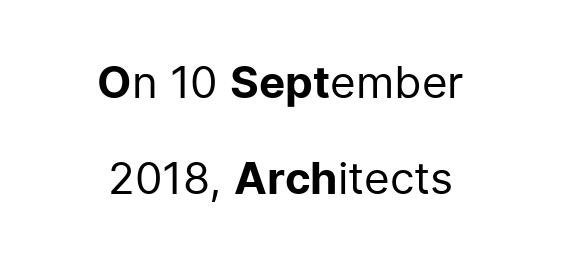
{"serif": "no", "italic": "no", "bold": "no", "weight": "regular", "width": "normal", "stroke_contrast": "low", "x_height": "medium", "monospaced": "no", "underline": "no", "align": "center", "line_spacing": "loose", "line_spacing_ratio": 2.18, "letter_spacing": "normal", "letter_spacing_em": 0.0, "glyph_px": 44}
